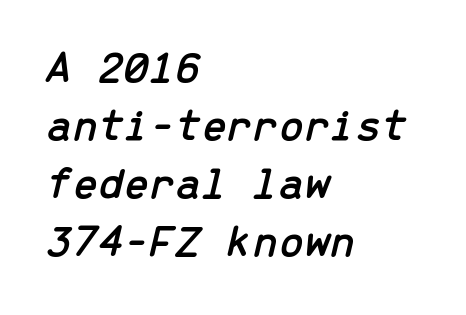
The text carries the slant typical of an italic or oblique font. These lines are rendered in a fixed-pitch font. Look at the tracking — it's just the regular setting, nothing added. Compared with a centered layout, this one pins lines to the left instead.
